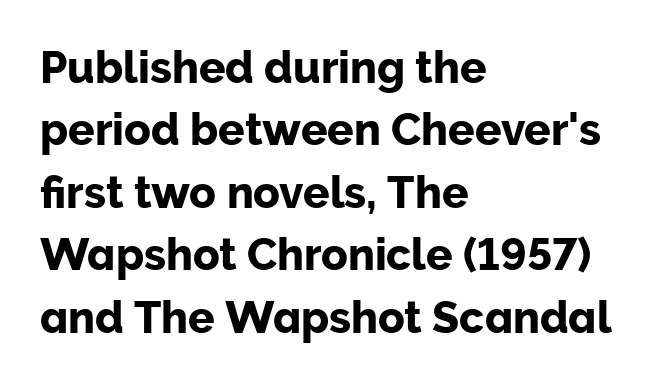
Q: Is the text italic (slanted)? A: No, it is upright.
Q: Is the typeface a serif or a sans-serif typeface? A: Sans-serif.
Q: Is the text underlined? A: No.
Q: How is the paragraph aligned? A: Left-aligned.
Q: Is the spacing between letters normal or unusually wide? A: Normal.
Q: Is the spacing between lines tight, normal or loose? A: Normal.
Q: Width (condensed, normal, or wide)? A: Normal.
Q: Stroke contrast? A: Low.
Q: x-height? A: Medium.
Q: Monospaced? A: No.
